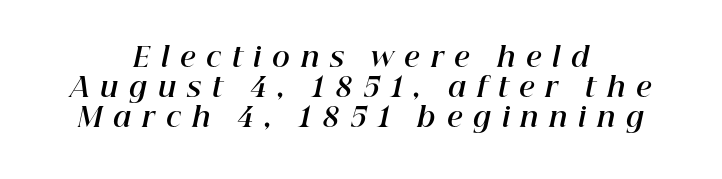
{"italic": "yes", "lean": "right", "slant_degrees": 12, "bold": "yes", "underline": "no", "align": "center", "line_spacing": "tight", "line_spacing_ratio": 1.12, "letter_spacing": "wide", "letter_spacing_em": 0.4, "glyph_px": 27}
